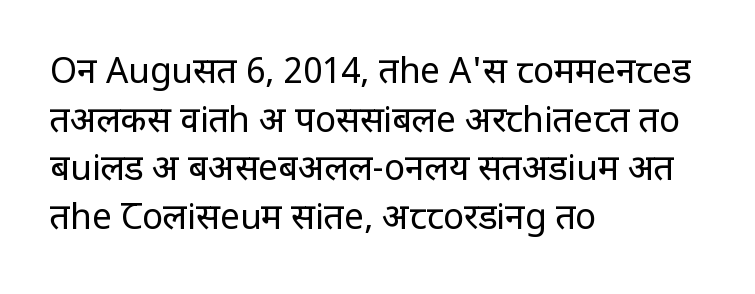
The image shows 35 px regular-weight, condensed sans-serif type, upright; set left-aligned, normal line spacing (1.39x), normal letter spacing, not underlined; low stroke contrast and a large x-height.
